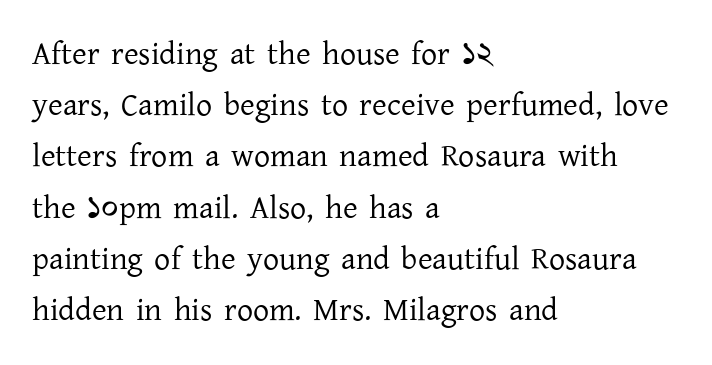
This reads as an unemphasized weight, regular at the heaviest. Line spacing here is normal. The passage is arranged the way most books set body copy — flush left. Between one letter and the next there's only the usual sliver of space. Letters rest on an invisible, unmarked baseline. This sample uses an upright cut, with every glyph sitting square on the baseline.
